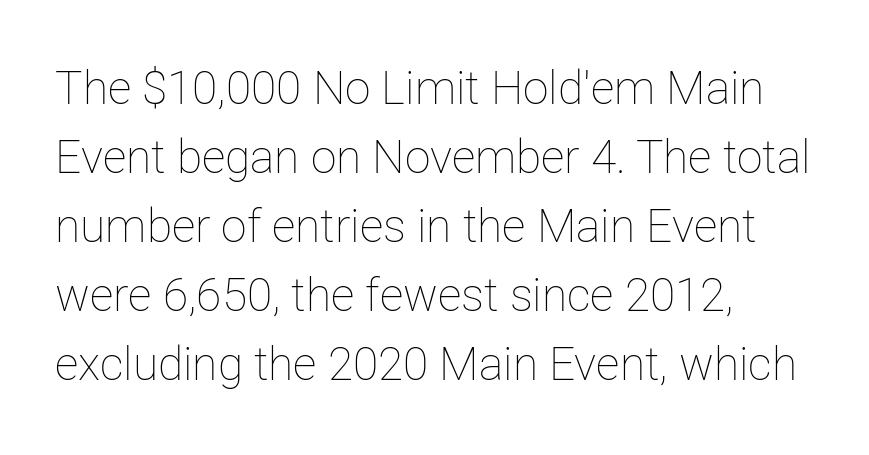
Q: Is the text bold? A: No.
Q: Is the text italic (slanted)? A: No, it is upright.
Q: Is the text underlined? A: No.
Q: How is the paragraph aligned? A: Left-aligned.
Q: Is the spacing between letters normal or unusually wide? A: Normal.
Q: Is the spacing between lines tight, normal or loose? A: Normal.
Q: Width (condensed, normal, or wide)? A: Normal.
Q: Stroke contrast? A: Low.
Q: x-height? A: Medium.
Q: Monospaced? A: No.
